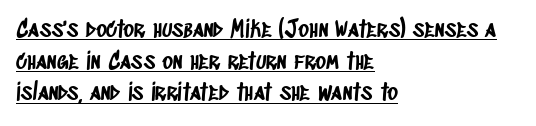
The image shows 23 px text type; set left-aligned, normal line spacing (1.38x), normal letter spacing, underlined.
